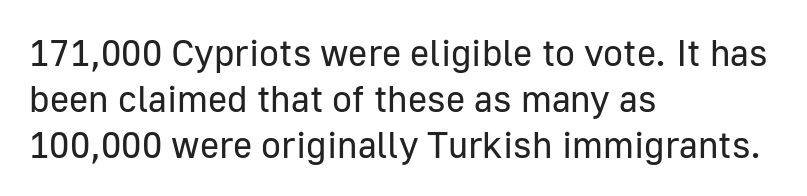
{"serif": "no", "italic": "no", "bold": "no", "weight": "regular", "width": "normal", "stroke_contrast": "low", "x_height": "medium", "monospaced": "no", "underline": "no", "align": "left", "line_spacing_ratio": 1.24, "letter_spacing": "normal", "letter_spacing_em": 0.0, "glyph_px": 37}
